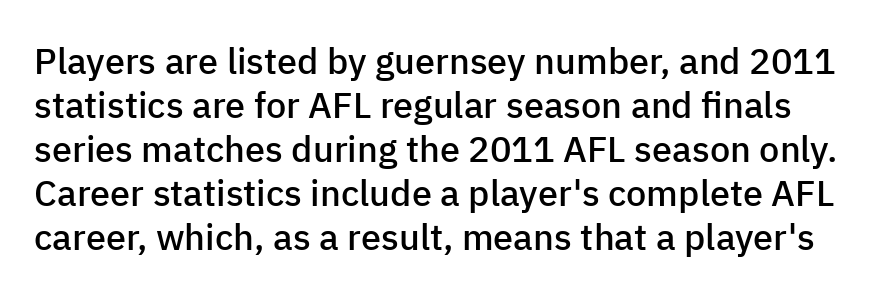
The lettering stays uniformly vertical, giving the passage a roman look. Unmarked baselines from the first word to the last. Varying glyph widths throughout — classic text-font behaviour. The passage shown is typeset with a sans-serif family. Between one letter and the next there's only the usual sliver of space. Typesetter's note: demi weight, one step under bold.
